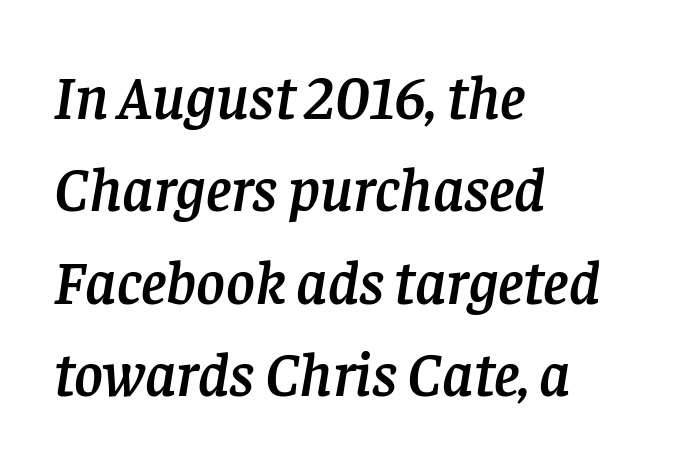
Q: Is the text italic (slanted)? A: Yes, it leans right by about 8 degrees.
Q: Is the typeface a serif or a sans-serif typeface? A: Serif.
Q: Is the text underlined? A: No.
Q: How is the paragraph aligned? A: Left-aligned.
Q: Is the spacing between letters normal or unusually wide? A: Normal.
Q: Is the spacing between lines tight, normal or loose? A: Normal.
Q: Width (condensed, normal, or wide)? A: Normal.
Q: Stroke contrast? A: Low.
Q: x-height? A: Large.
Q: Monospaced? A: No.
